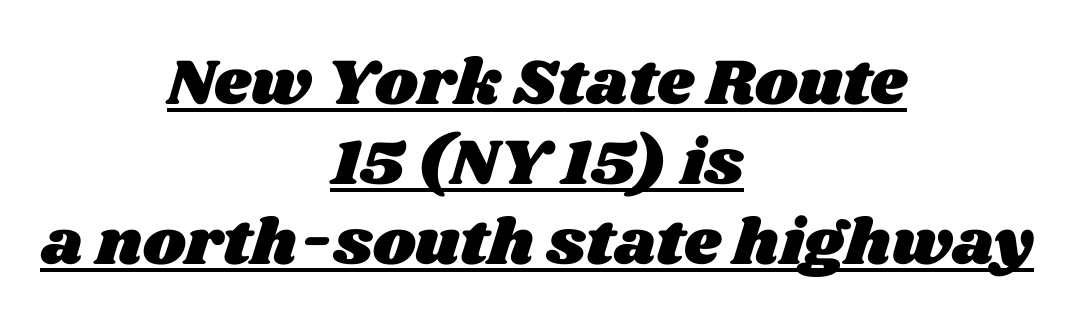
Q: Is the text underlined? A: Yes.
Q: How is the paragraph aligned? A: Centered.
Q: Is the spacing between letters normal or unusually wide? A: Normal.
Q: Width (condensed, normal, or wide)? A: Wide.
Q: Stroke contrast? A: Medium.
Q: x-height? A: Large.
Q: Monospaced? A: No.
